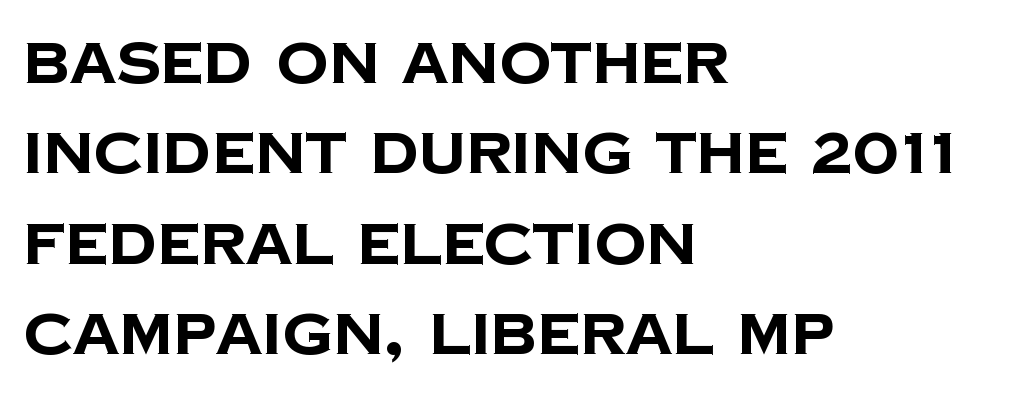
Q: Is the text bold? A: Yes.
Q: Is the typeface a serif or a sans-serif typeface? A: Sans-serif.
Q: Is the text underlined? A: No.
Q: How is the paragraph aligned? A: Left-aligned.
Q: Is the spacing between letters normal or unusually wide? A: Normal.
Q: Is the spacing between lines tight, normal or loose? A: Normal.
Q: Width (condensed, normal, or wide)? A: Normal.
Q: Stroke contrast? A: Low.
Q: x-height? A: Large.
Q: Monospaced? A: No.
